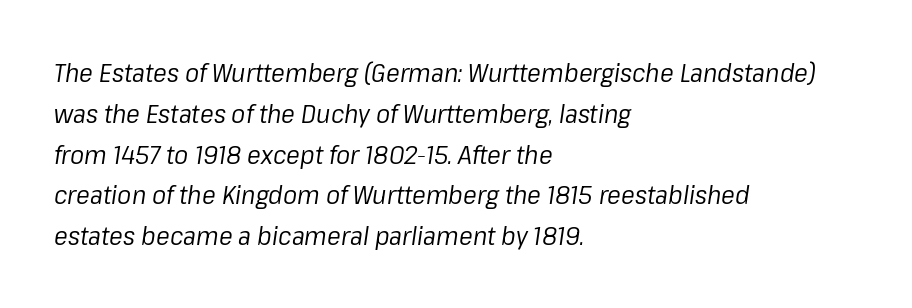
The image shows 26 px text type, italic (leaning right); set left-aligned, normal line spacing (1.57x), normal letter spacing, not underlined.
